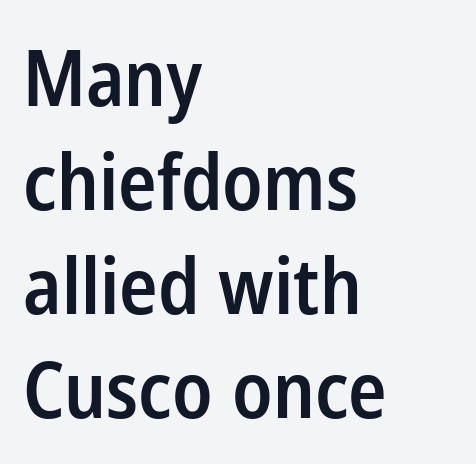
Q: Is the text bold? A: Semi-bold.
Q: Is the text italic (slanted)? A: No, it is upright.
Q: Is the typeface a serif or a sans-serif typeface? A: Sans-serif.
Q: Is the text underlined? A: No.
Q: How is the paragraph aligned? A: Left-aligned.
Q: Is the spacing between letters normal or unusually wide? A: Normal.
Q: Is the spacing between lines tight, normal or loose? A: Normal.
Q: Width (condensed, normal, or wide)? A: Condensed.
Q: Stroke contrast? A: Low.
Q: x-height? A: Medium.
Q: Monospaced? A: No.
